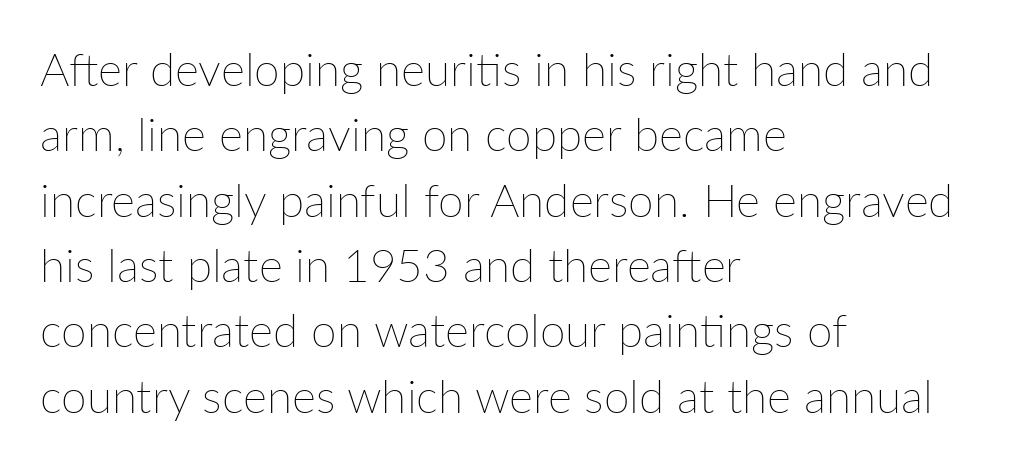
The image shows 46 px thin type, upright; set left-aligned, normal line spacing (1.42x), normal letter spacing, not underlined; low stroke contrast and a medium x-height.
